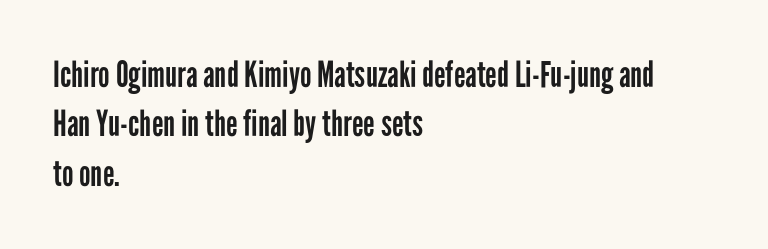
Q: Is the text bold? A: No.
Q: Is the text italic (slanted)? A: No, it is upright.
Q: Is the typeface a serif or a sans-serif typeface? A: Sans-serif.
Q: Is the text underlined? A: No.
Q: How is the paragraph aligned? A: Left-aligned.
Q: Is the spacing between letters normal or unusually wide? A: Normal.
Q: Is the spacing between lines tight, normal or loose? A: Normal.
Q: Width (condensed, normal, or wide)? A: Condensed.
Q: Stroke contrast? A: Low.
Q: x-height? A: Medium.
Q: Monospaced? A: No.
